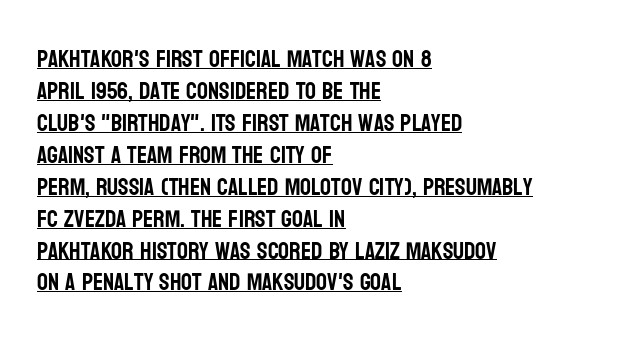
The string is rendered with underlining switched on. The rag falls on the right side of this text block. Characters remain perfectly vertical along every line. Summary of vertical rhythm: regular, with standard interline spacing.
